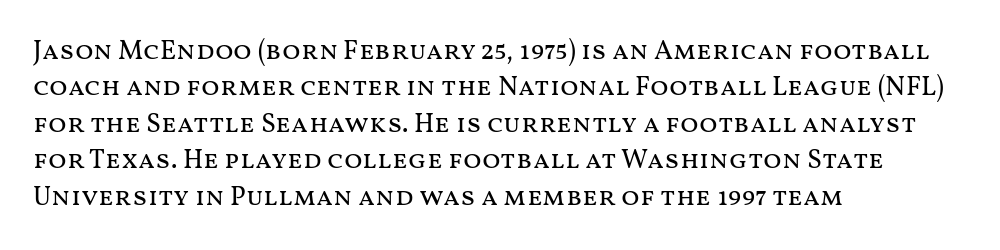
{"italic": "no", "bold": "no", "underline": "no", "align": "left", "line_spacing": "normal", "line_spacing_ratio": 1.35, "letter_spacing": "normal", "letter_spacing_em": 0.0, "glyph_px": 27}
